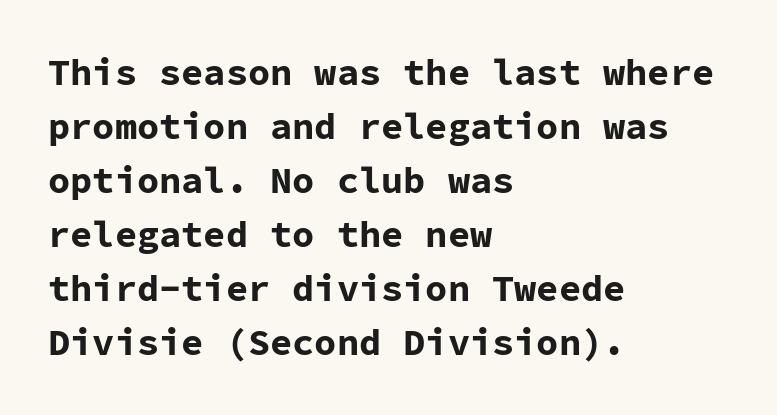
Q: Is the text bold? A: Yes.
Q: Is the text italic (slanted)? A: No, it is upright.
Q: Is the typeface a serif or a sans-serif typeface? A: Sans-serif.
Q: Is the text underlined? A: No.
Q: How is the paragraph aligned? A: Left-aligned.
Q: Is the spacing between letters normal or unusually wide? A: Normal.
Q: Is the spacing between lines tight, normal or loose? A: Normal.
Q: Width (condensed, normal, or wide)? A: Normal.
Q: Stroke contrast? A: Low.
Q: x-height? A: Medium.
Q: Monospaced? A: Yes.
